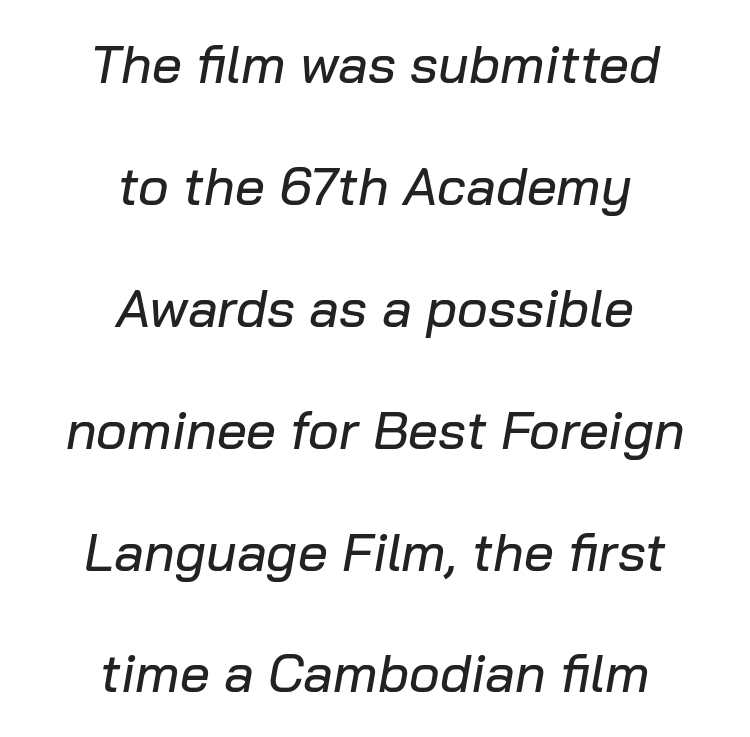
The specimen omits any rule beneath the text block's lines. The lines are quadded center. Nobody touched the tracking dial on this one. Leading is clearly above the norm, producing a sparse column.
